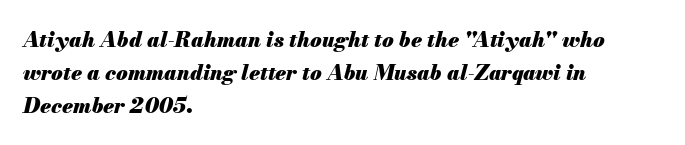
{"italic": "yes", "lean": "right", "slant_degrees": 13, "bold": "yes", "underline": "no", "align": "left", "line_spacing": "normal", "line_spacing_ratio": 1.57, "letter_spacing": "normal", "letter_spacing_em": 0.0, "glyph_px": 21}
